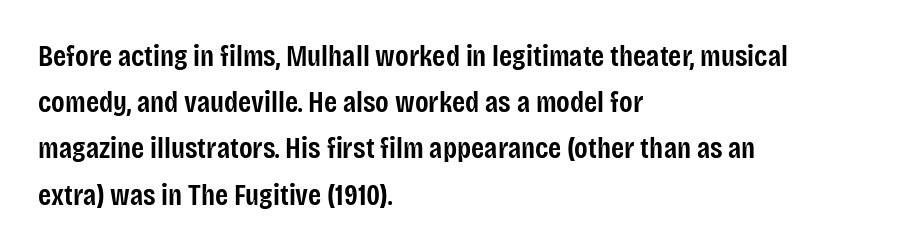
Left-aligned paragraph, ragged on the right. Is the letter spacing exaggerated? No — it looks like the ordinary default. Examine the stroke ends and you'll find no serifs. The type sits square on the baseline with zero lean. Regarding leading, the lines here are spaced in the standard way. This sample has the flowing, uneven cadence of proportional lettering.
